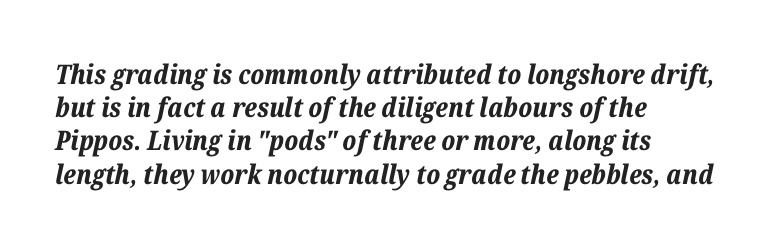
The image shows 27 px bold type, italic (leaning right); set left-aligned, line spacing 1.23x, normal letter spacing, not underlined.
